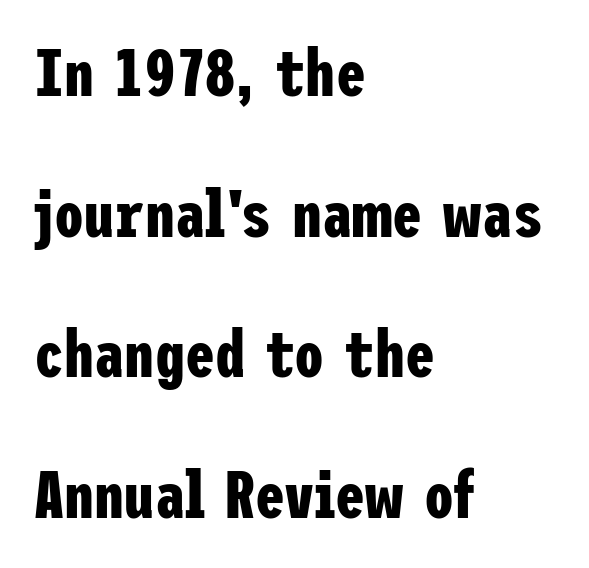
The letters are bold, with thick, heavy strokes. A classic flush-left, rag-right setting is used for this passage. Quick note: interline space is abundant. Stroke terminals: plain, sans-serif.
